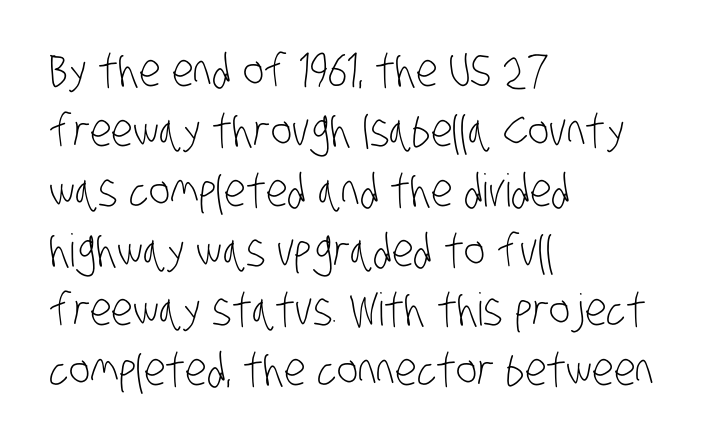
Compared with a centered layout, this one pins lines to the left instead. Nope, no serifs anywhere on these letters. This sample has the flowing, uneven cadence of proportional lettering. On a weight scale, this lands at 450 or below. Type without underlining. Vertically, the passage feels balanced, rows spaced as you'd expect.
